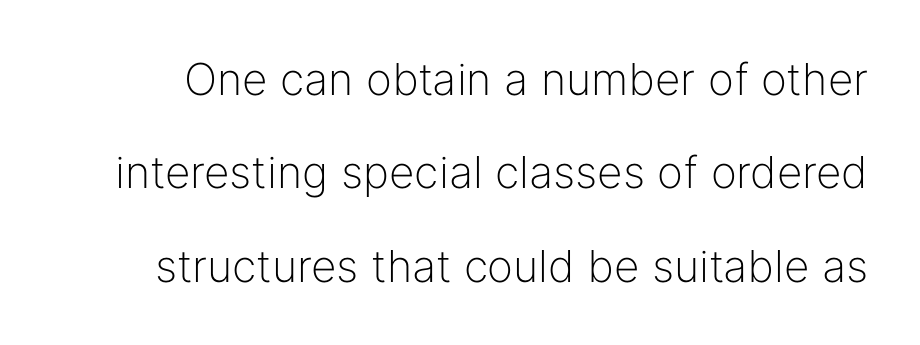
Q: Is the text bold? A: No.
Q: Is the text italic (slanted)? A: No, it is upright.
Q: Is the typeface a serif or a sans-serif typeface? A: Sans-serif.
Q: Is the text underlined? A: No.
Q: Is the spacing between letters normal or unusually wide? A: Normal.
Q: Is the spacing between lines tight, normal or loose? A: Loose.
Q: Width (condensed, normal, or wide)? A: Normal.
Q: Stroke contrast? A: Low.
Q: x-height? A: Medium.
Q: Monospaced? A: No.
